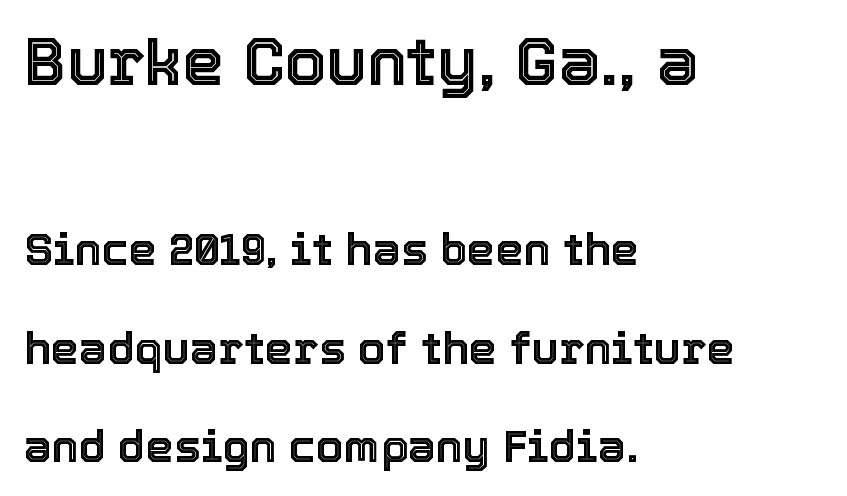
The image shows 67 px text type, upright; set left-aligned, loose line spacing (2.19x), normal letter spacing, not underlined; the first (top) block is 1.49x larger; a medium x-height.
